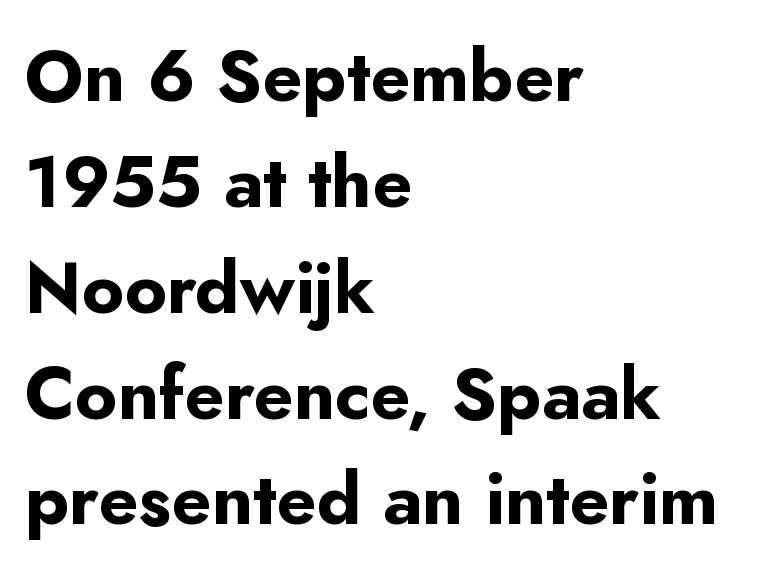
Q: Is the text bold? A: Yes.
Q: Is the text italic (slanted)? A: No, it is upright.
Q: Is the typeface a serif or a sans-serif typeface? A: Sans-serif.
Q: Is the text underlined? A: No.
Q: How is the paragraph aligned? A: Left-aligned.
Q: Is the spacing between letters normal or unusually wide? A: Normal.
Q: Is the spacing between lines tight, normal or loose? A: Normal.
Q: Width (condensed, normal, or wide)? A: Normal.
Q: Stroke contrast? A: Low.
Q: x-height? A: Small.
Q: Monospaced? A: No.
